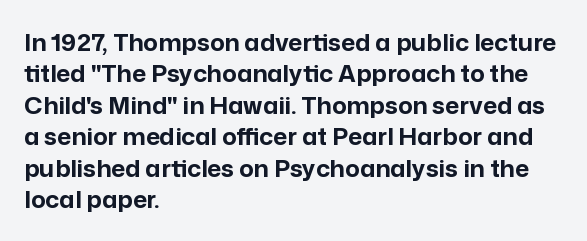
{"italic": "no", "bold": "yes", "underline": "no", "align": "left", "line_spacing": "normal", "line_spacing_ratio": 1.31, "letter_spacing": "normal", "letter_spacing_em": 0.0, "glyph_px": 24}
